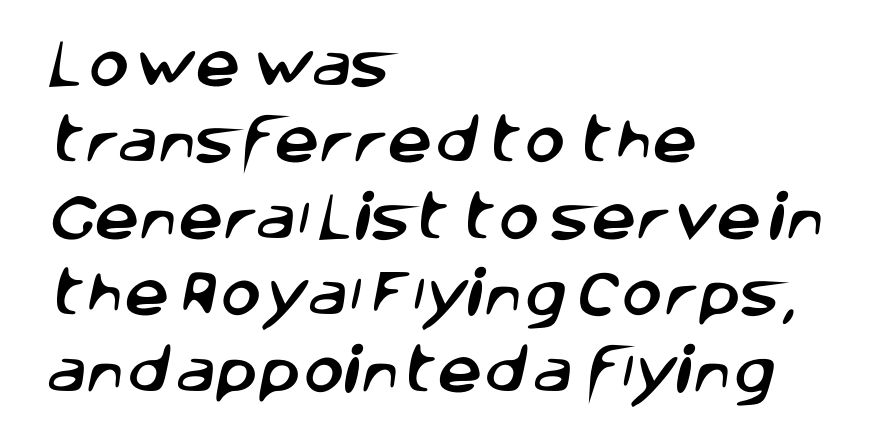
{"serif": "no", "width": "normal", "stroke_contrast": "low", "x_height": "large", "monospaced": "no", "underline": "no", "align": "left", "line_spacing": "normal", "line_spacing_ratio": 1.53, "letter_spacing": "normal", "letter_spacing_em": 0.0, "glyph_px": 50}
